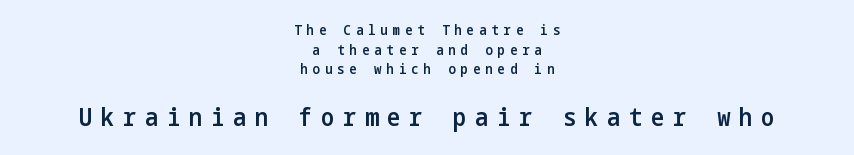
The image shows 25 px text type, upright; set centered, normal line spacing (1.41x), unusually wide letter spacing (+0.35 em), not underlined; the second (bottom) block is 1.79x larger.
